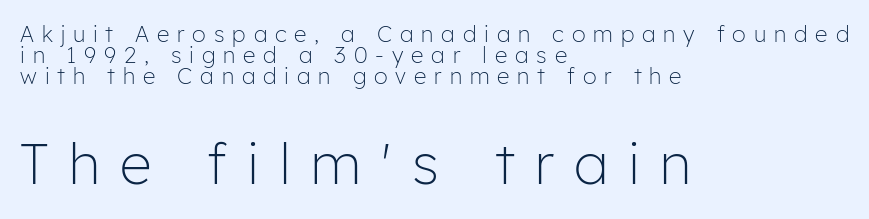
The image shows 56 px light sans-serif type, upright; set left-aligned, tight line spacing (0.96x), unusually wide letter spacing (+0.36 em), not underlined; the second (bottom) block is 2.55x larger; low stroke contrast and a medium x-height.
